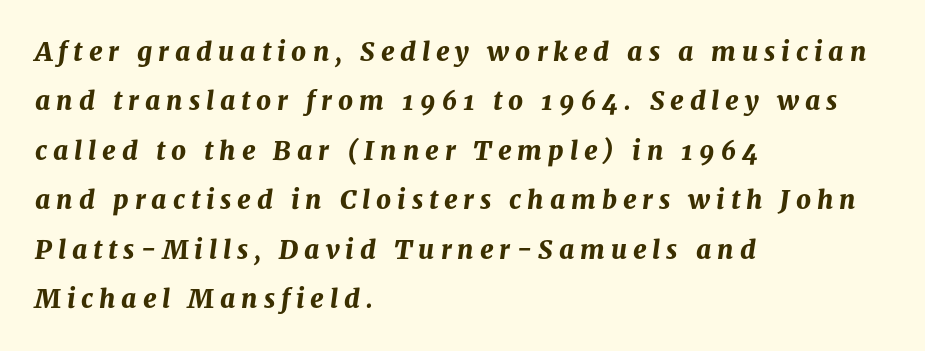
{"italic": "yes", "lean": "right", "slant_degrees": 8, "bold": "yes", "underline": "no", "align": "left", "line_spacing": "loose", "line_spacing_ratio": 1.9, "letter_spacing": "wide", "letter_spacing_em": 0.23, "glyph_px": 26}
